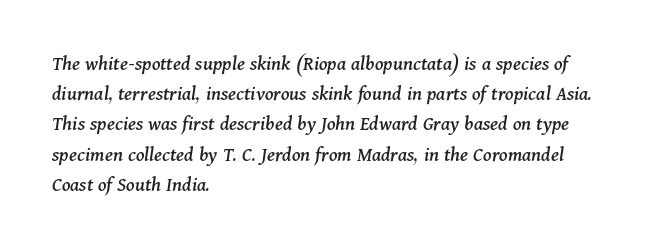
Check under the words: just untouched page. Regular leading. Line beginnings align vertically; line endings do not. These lines were composed using italics.
